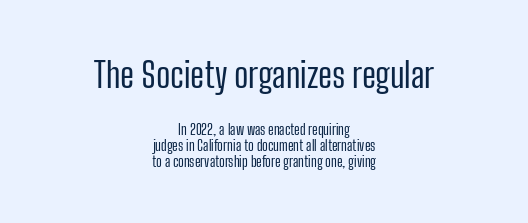
The image shows 35 px regular-weight, condensed sans-serif type, upright; set centered, tight line spacing (1.14x), normal letter spacing, not underlined; the first (top) block is 2.5x larger; low stroke contrast and a medium x-height.
